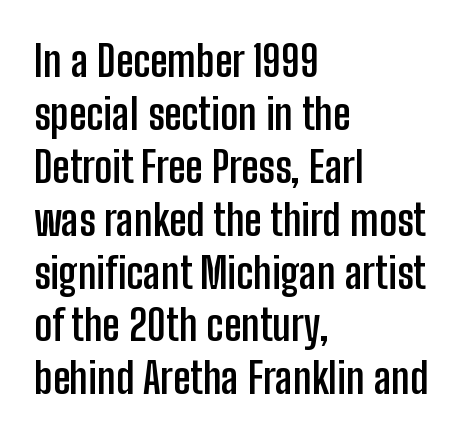
Q: Is the text bold? A: Yes.
Q: Is the text italic (slanted)? A: No, it is upright.
Q: Is the typeface a serif or a sans-serif typeface? A: Sans-serif.
Q: Is the text underlined? A: No.
Q: How is the paragraph aligned? A: Left-aligned.
Q: Is the spacing between letters normal or unusually wide? A: Normal.
Q: Width (condensed, normal, or wide)? A: Condensed.
Q: Stroke contrast? A: Low.
Q: x-height? A: Medium.
Q: Monospaced? A: No.
